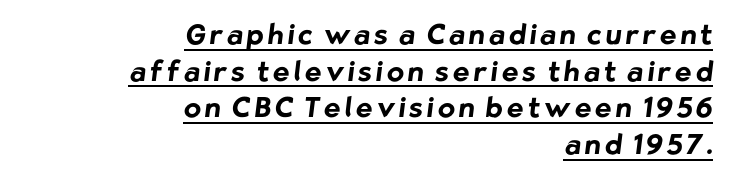
{"serif": "no", "bold": "yes", "weight": "bold", "width": "normal", "stroke_contrast": "low", "x_height": "medium", "monospaced": "no", "underline": "yes", "align": "right", "line_spacing": "normal", "line_spacing_ratio": 1.31, "glyph_px": 28}
